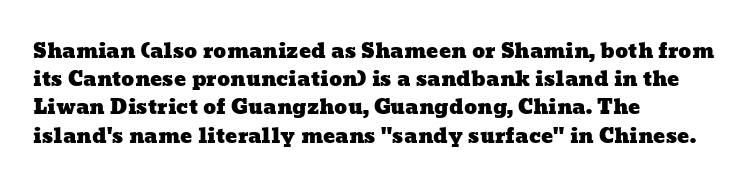
{"underline": "no", "align": "left", "line_spacing": "normal", "line_spacing_ratio": 1.41, "letter_spacing": "normal", "letter_spacing_em": 0.0, "glyph_px": 20}
